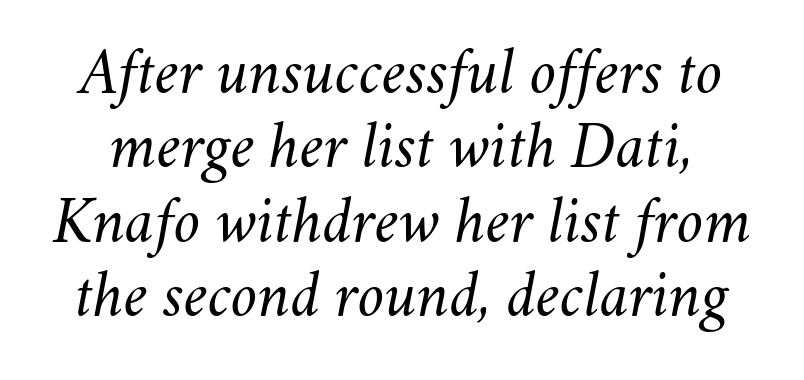
These lines are rendered in a variable-pitch font. No chunkiness to these letters — they're not bold. These lines were composed using italics. The baseline area is clear. The rendering keeps characters at their native spacing. You could barely slide anything between these rows.
